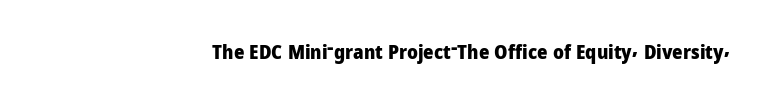
{"italic": "no", "bold": "yes", "underline": "no", "align": "right", "letter_spacing": "normal", "letter_spacing_em": 0.0, "glyph_px": 20}
